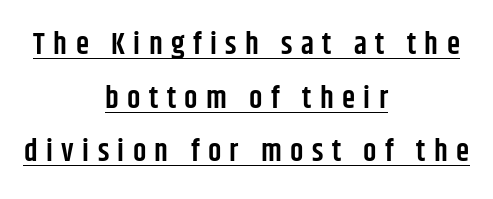
The image shows 30 px semibold, condensed sans-serif type, upright; set centered, line spacing 1.79x, unusually wide letter spacing (+0.28 em), underlined; low stroke contrast and a large x-height.
